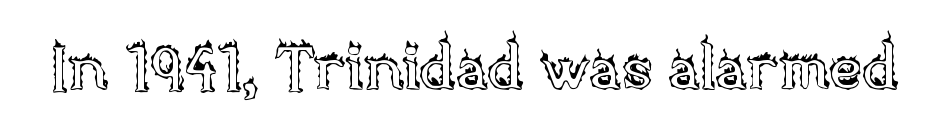
The image shows 63 px text type, upright; set normal letter spacing, not underlined; a large x-height.
